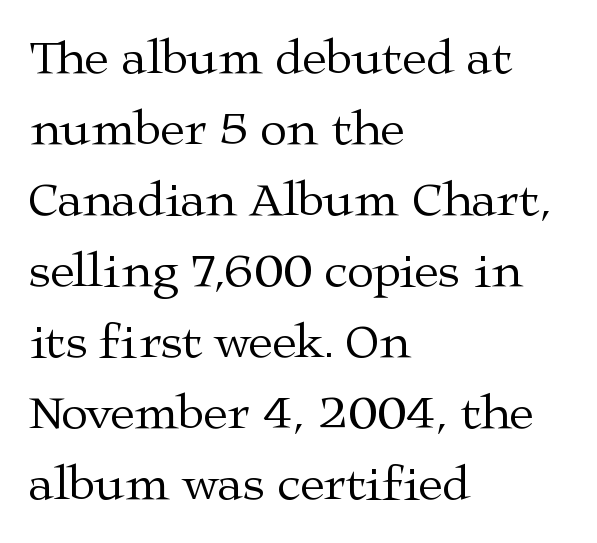
Just letters on the line, the space beneath them empty. Weight: in the light-to-regular range. Classification — serif. The font's upright variant was chosen for this text.
